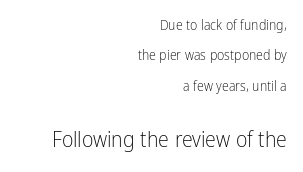
Q: Is the text bold? A: No.
Q: Is the text italic (slanted)? A: No, it is upright.
Q: Is the text underlined? A: No.
Q: How is the paragraph aligned? A: Right-aligned.
Q: Is the spacing between letters normal or unusually wide? A: Normal.
Q: Is the spacing between lines tight, normal or loose? A: Loose.
Q: Which block of text is set in a larger size, the first (top) or the second (bottom)? A: The second (bottom) one.
